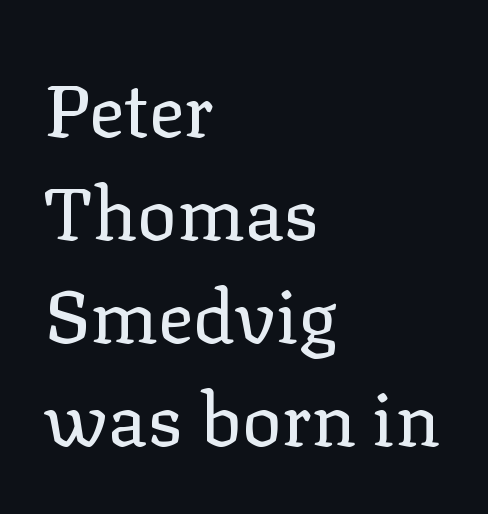
The image shows 74 px regular-weight serif type, upright; set left-aligned, normal line spacing (1.39x), normal letter spacing, not underlined; low stroke contrast and a medium x-height.
